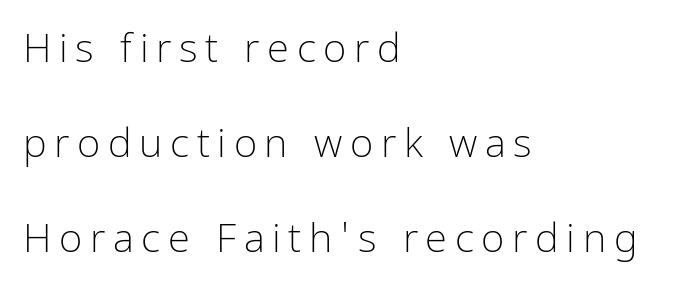
The image shows 40 px light, condensed sans-serif type, upright; set left-aligned, loose line spacing (2.37x), not underlined; low stroke contrast and a medium x-height.
